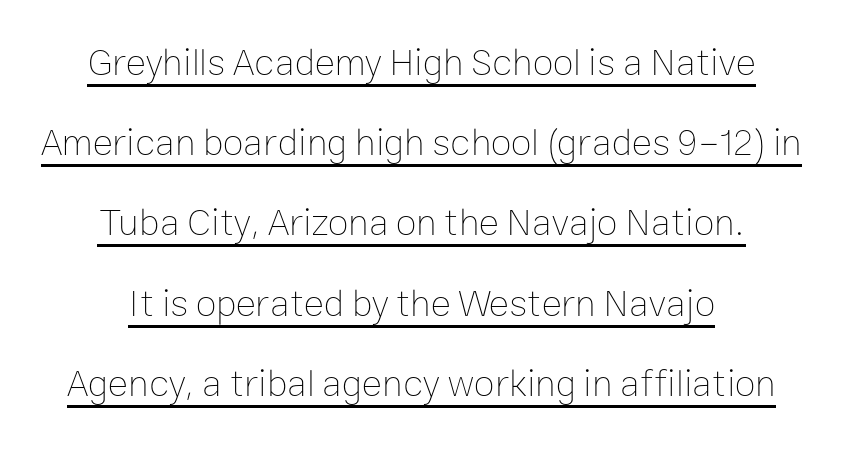
The sample's only ornament is a line tracing under the words. Counters stay open thanks to moderate or lighter strokes. Loosely led — the rows are spread out. A roman cut, with each character standing at attention. Each letter keeps its own natural width here, so spacing adapts to shape. The rag falls on both sides of this text block equally.
